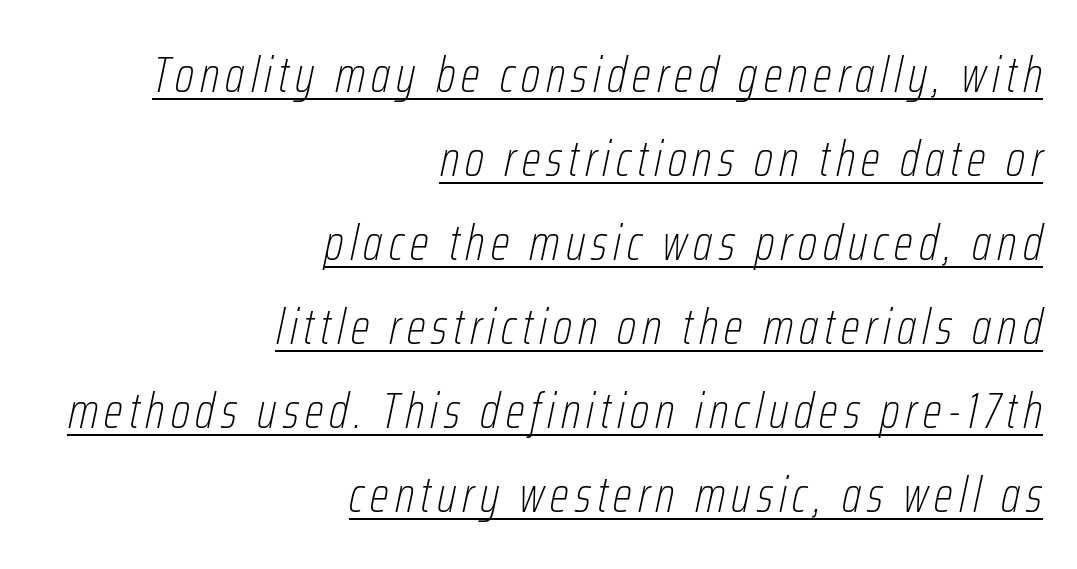
The image shows 50 px thin, condensed type, italic (leaning right); set right-aligned, normal line spacing (1.68x), underlined; low stroke contrast and a medium x-height.
